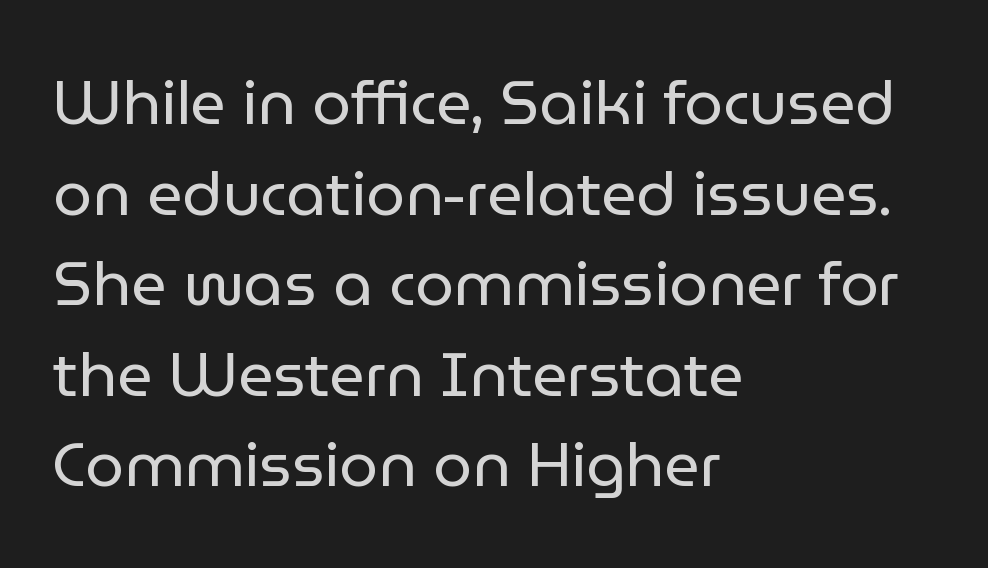
The image shows 62 px regular-weight sans-serif type, upright; set left-aligned, normal line spacing (1.46x), normal letter spacing, not underlined; low stroke contrast and a medium x-height.
